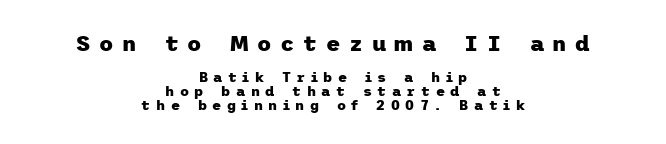
Q: Is the text bold? A: Yes.
Q: Is the text italic (slanted)? A: No, it is upright.
Q: Is the text underlined? A: No.
Q: How is the paragraph aligned? A: Centered.
Q: Is the spacing between letters normal or unusually wide? A: Unusually wide.
Q: Is the spacing between lines tight, normal or loose? A: Tight.
Q: Which block of text is set in a larger size, the first (top) or the second (bottom)? A: The first (top) one.
